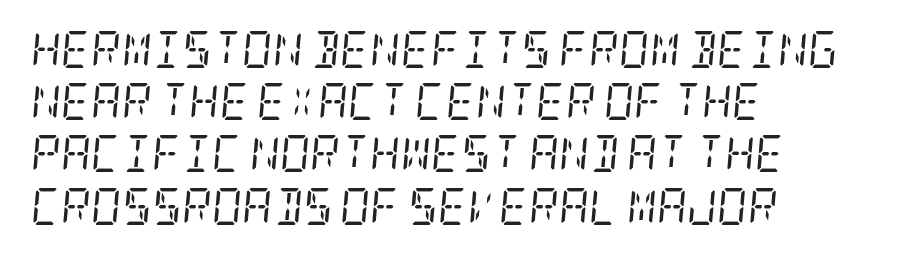
The image shows 37 px regular-weight, condensed serif type, italic (leaning right); set left-aligned, normal line spacing (1.41x), normal letter spacing, not underlined; low stroke contrast and a large x-height.
